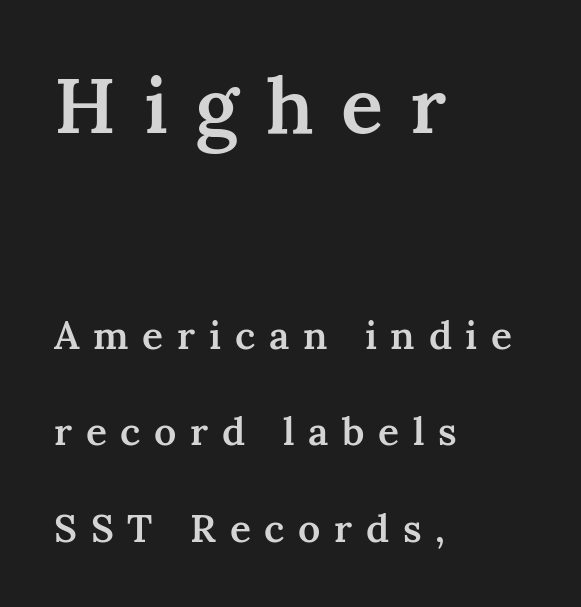
{"serif": "yes", "italic": "no", "bold": "semi", "weight": "semibold", "width": "normal", "stroke_contrast": "medium", "x_height": "medium", "monospaced": "no", "underline": "no", "align": "left", "line_spacing": "loose", "line_spacing_ratio": 2.47, "letter_spacing": "wide", "letter_spacing_em": 0.35, "larger_block": "first", "size_ratio": 2.0, "glyph_px": 78}
